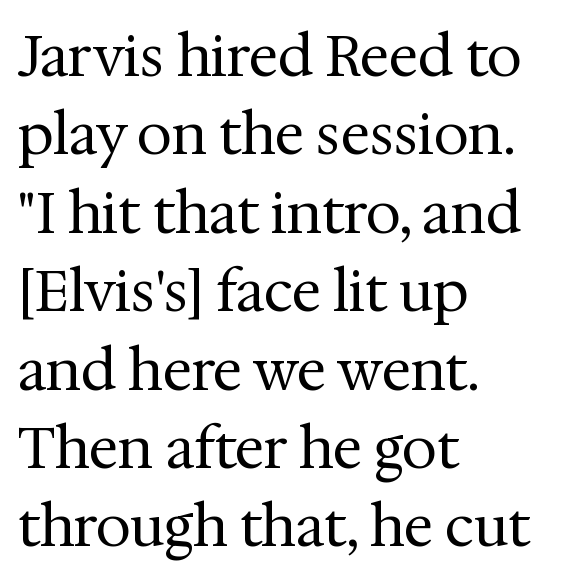
{"serif": "yes", "italic": "no", "bold": "no", "weight": "regular", "width": "normal", "stroke_contrast": "medium", "x_height": "medium", "monospaced": "no", "underline": "no", "align": "left", "line_spacing": "normal", "line_spacing_ratio": 1.4, "letter_spacing": "normal", "letter_spacing_em": 0.0, "glyph_px": 56}
